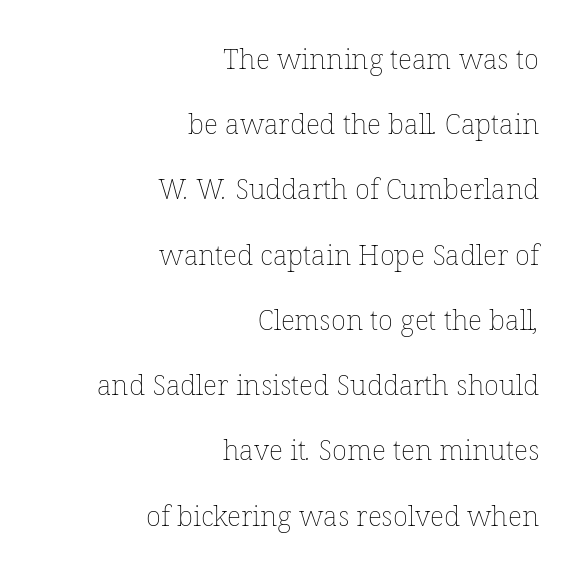
Q: Is the text bold? A: No.
Q: Is the text underlined? A: No.
Q: How is the paragraph aligned? A: Right-aligned.
Q: Is the spacing between letters normal or unusually wide? A: Normal.
Q: Is the spacing between lines tight, normal or loose? A: Loose.
Q: Width (condensed, normal, or wide)? A: Normal.
Q: Stroke contrast? A: Low.
Q: x-height? A: Medium.
Q: Monospaced? A: No.
